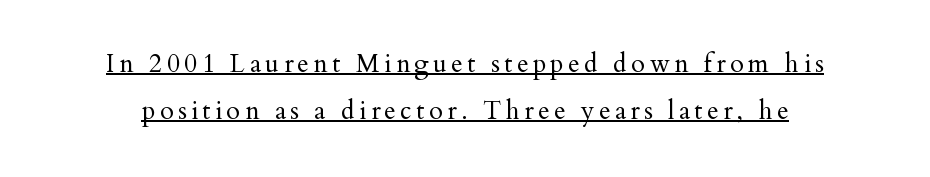
{"italic": "no", "bold": "no", "underline": "yes", "line_spacing_ratio": 1.89, "glyph_px": 25}
